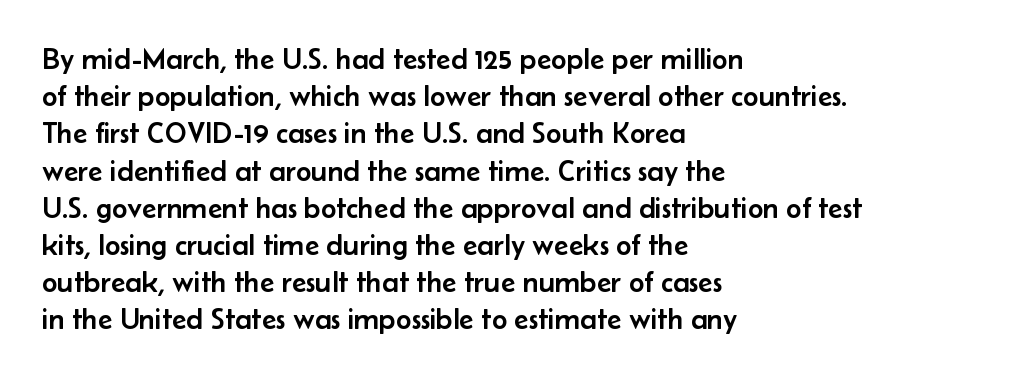
Rendered with straight, roman letterforms. You can tell from the bare stems that sans-serif type was used. Bare-footed words on every line. The passage shown has conventional tracking throughout.
